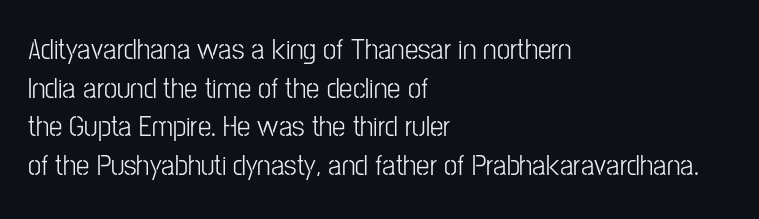
Q: Is the text bold? A: No.
Q: Is the text italic (slanted)? A: No, it is upright.
Q: Is the typeface a serif or a sans-serif typeface? A: Sans-serif.
Q: Is the text underlined? A: No.
Q: How is the paragraph aligned? A: Left-aligned.
Q: Is the spacing between letters normal or unusually wide? A: Normal.
Q: Is the spacing between lines tight, normal or loose? A: Normal.
Q: Width (condensed, normal, or wide)? A: Condensed.
Q: Stroke contrast? A: Low.
Q: x-height? A: Medium.
Q: Monospaced? A: No.
